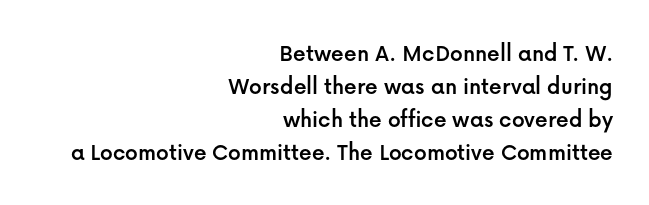
{"italic": "no", "underline": "no", "align": "right", "line_spacing": "normal", "line_spacing_ratio": 1.32, "letter_spacing": "normal", "letter_spacing_em": 0.0, "glyph_px": 25}
